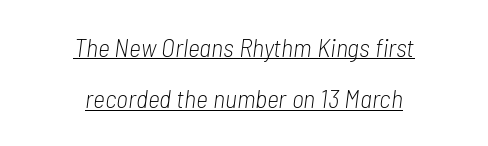
Default kerning and tracking; the words read as compact shapes. When letters slant like this, we call the style italic. In terms of leading, this rendering errs on the spacious side. The font is comparable to plain body text, perhaps lighter. Honestly, the underline is the first thing you notice here.
